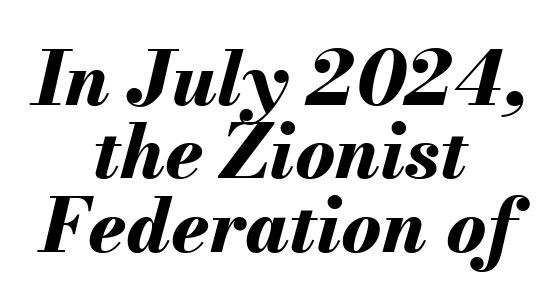
Note the varied advance widths — an 'i' is clearly narrower than an 'm'. Teacher's note: observe the equal gaps on both sides — that is centered alignment. Nothing unusual about the tracking: characters are spaced as the font intends. Anything drawn beneath the words? Only blank space.
